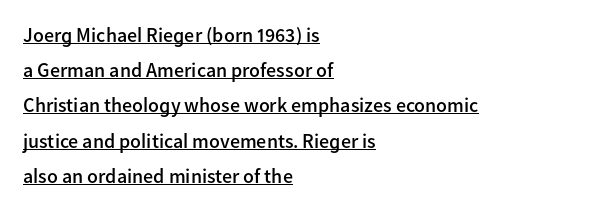
The image shows 20 px text type, upright; set left-aligned, line spacing 1.76x, normal letter spacing, underlined.
